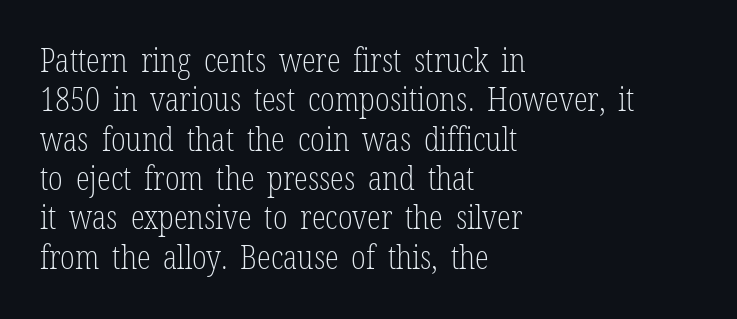
The ragged edge is on the right, which tells us the setting is flush left. This rendering features lettering with no underline. The font family rendered here belongs to the serif group. The weight would be labelled regular, book, light, or lighter still. There is no visible air inserted between adjacent glyphs.
